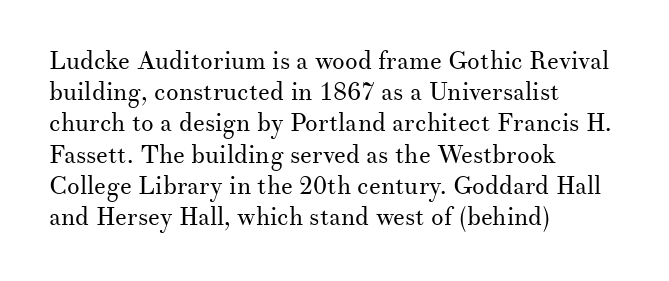
Q: Is the text bold? A: No.
Q: Is the text italic (slanted)? A: No, it is upright.
Q: Is the text underlined? A: No.
Q: How is the paragraph aligned? A: Left-aligned.
Q: Is the spacing between letters normal or unusually wide? A: Normal.
Q: Is the spacing between lines tight, normal or loose? A: Normal.
